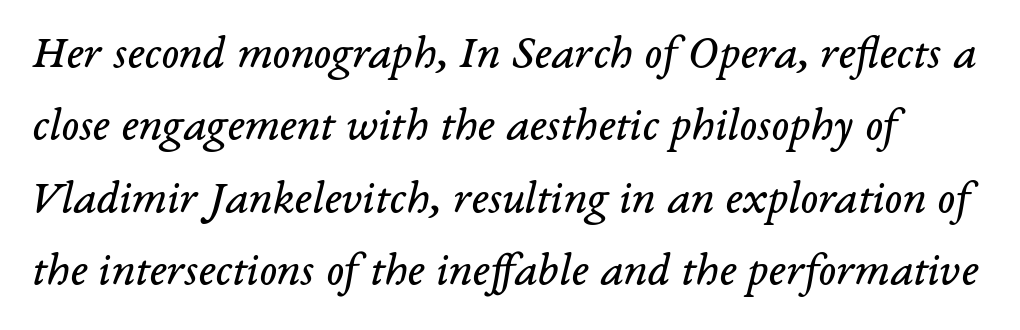
The image shows 47 px regular-weight serif type, italic (leaning right); set normal line spacing (1.54x), normal letter spacing, not underlined; low stroke contrast and a medium x-height.
